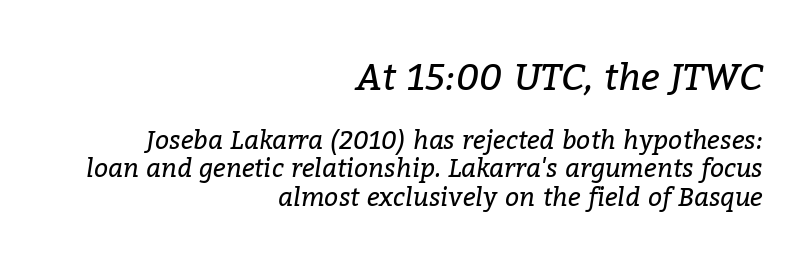
Q: Is the text bold? A: No.
Q: Is the text italic (slanted)? A: Yes, it leans right by about 9 degrees.
Q: Is the typeface a serif or a sans-serif typeface? A: Serif.
Q: Is the text underlined? A: No.
Q: How is the paragraph aligned? A: Right-aligned.
Q: Is the spacing between letters normal or unusually wide? A: Normal.
Q: Is the spacing between lines tight, normal or loose? A: Tight.
Q: Which block of text is set in a larger size, the first (top) or the second (bottom)? A: The first (top) one.
Q: Width (condensed, normal, or wide)? A: Normal.
Q: Stroke contrast? A: Low.
Q: x-height? A: Medium.
Q: Monospaced? A: No.
